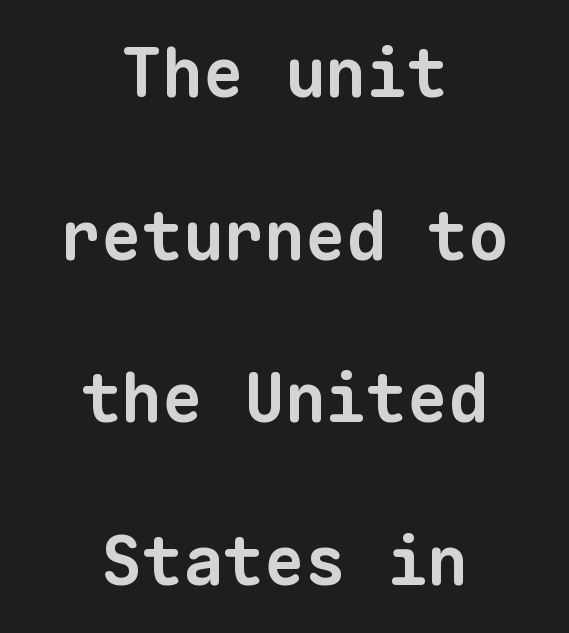
Q: Is the text bold? A: Yes.
Q: Is the typeface a serif or a sans-serif typeface? A: Sans-serif.
Q: Is the text underlined? A: No.
Q: How is the paragraph aligned? A: Centered.
Q: Is the spacing between letters normal or unusually wide? A: Normal.
Q: Is the spacing between lines tight, normal or loose? A: Loose.
Q: Width (condensed, normal, or wide)? A: Normal.
Q: Stroke contrast? A: Low.
Q: x-height? A: Medium.
Q: Monospaced? A: Yes.
